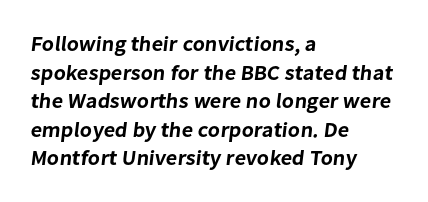
Q: Is the text underlined? A: No.
Q: How is the paragraph aligned? A: Left-aligned.
Q: Is the spacing between letters normal or unusually wide? A: Normal.
Q: Is the spacing between lines tight, normal or loose? A: Normal.
